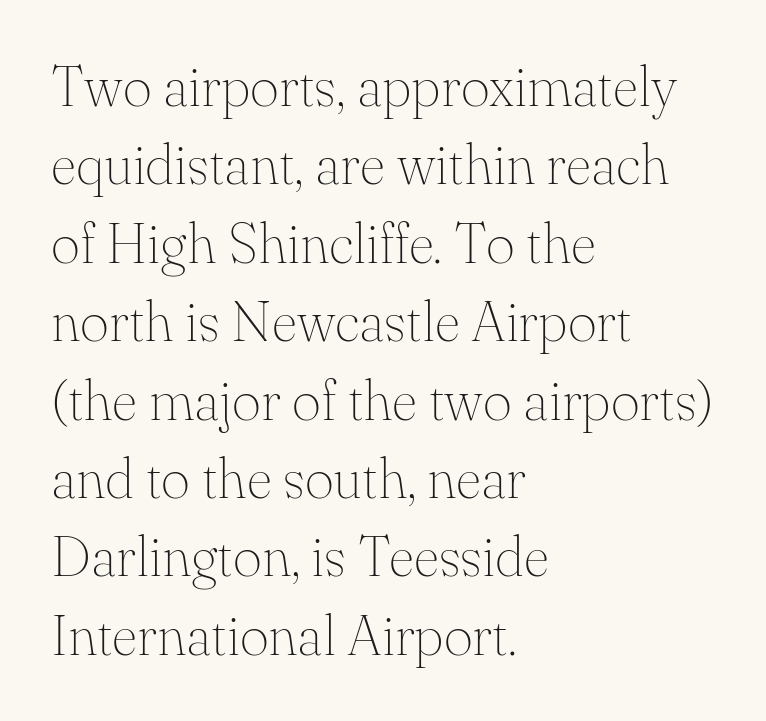
The letters advance in unequal steps, a hallmark of proportional type. Stroke thickness stays within the range of a standard reading face or lighter. Nope, not italic — everything's standing straight. The letterforms sit shoulder to shoulder at normal distance. The area under the type is left untouched. The letters carry serifs — small finishing strokes at the ends of their stems.
